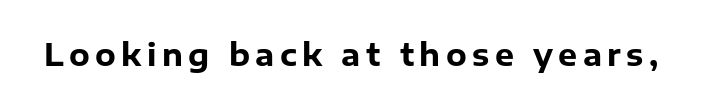
The glyphs in this specimen are sans serif. Anything drawn beneath the words? Only blank space. Posture: upright roman. Is this a fixed-width face? No — the glyphs have proportional, varying widths. A full-strength bold gives these letters their thick strokes.
